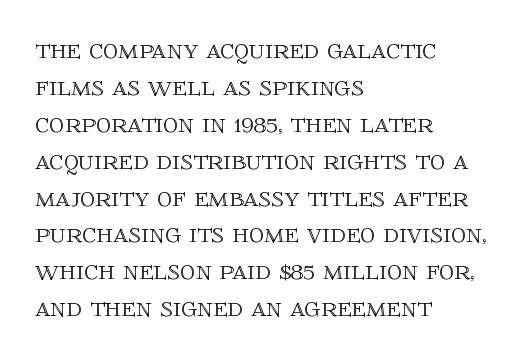
The space beneath each line is pristine and unruled. Upright lettering throughout. Here the designer chose a conventional face with non-uniform glyph widths. Layout note: lines flush left. Honestly, the letter spacing is just normal — you wouldn't notice it.
